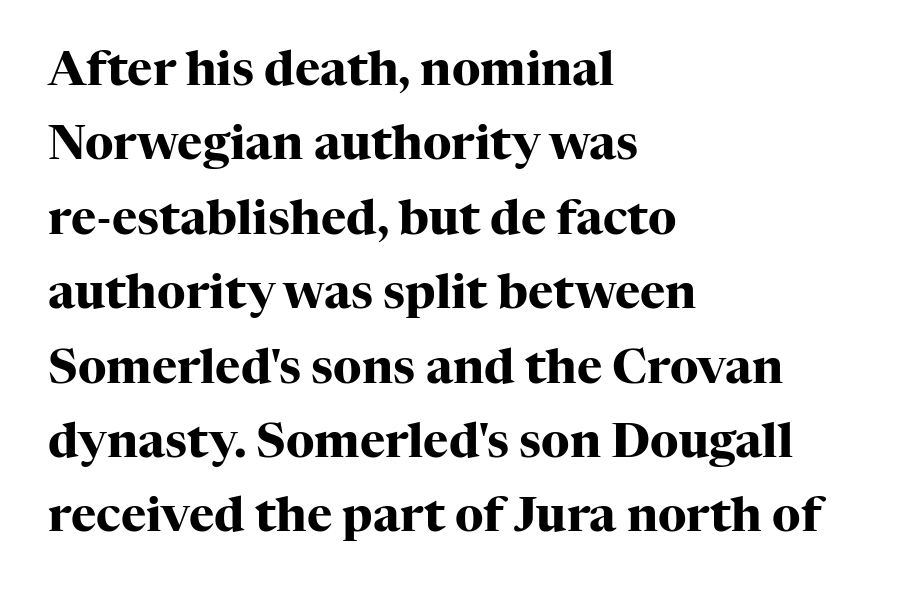
Only glyphs here, with clear space below each row. Leftover space on each line is placed entirely after the last word. Spacing verdict: proportional, widths tailored to each character. Successive baselines arrive at the customary interval.
